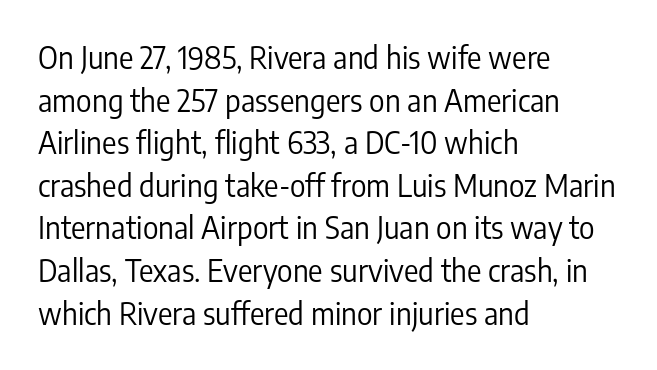
{"serif": "no", "italic": "no", "bold": "no", "weight": "regular", "width": "condensed", "stroke_contrast": "low", "x_height": "medium", "monospaced": "no", "underline": "no", "align": "left", "line_spacing": "normal", "line_spacing_ratio": 1.42, "letter_spacing": "normal", "letter_spacing_em": 0.0, "glyph_px": 30}
